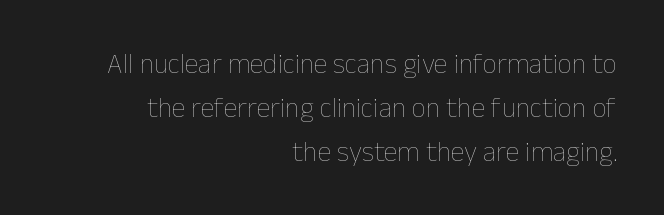
Underline: absent. Character widths vary here, with narrow letters taking less room than wide ones. The setting favours the right margin, as signatures and pull-quotes sometimes do. Stems and bowls with no extra thickness — not bold. You could call the tracking neutral — neither tight nor loose.
